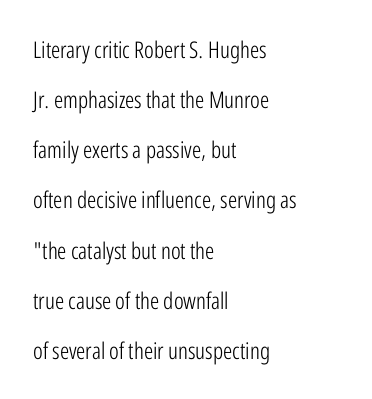
No italicization has been applied; the sample stays upright. The setting favours the left margin, as ordinary paragraphs usually do. The glyphs are unaccompanied by any horizontal stroke below them. Regarding leading, the lines here are spaced well apart. Here the glyphs are tracked normally, forming tight word shapes. Bold? No — there's no thickening of the strokes.
